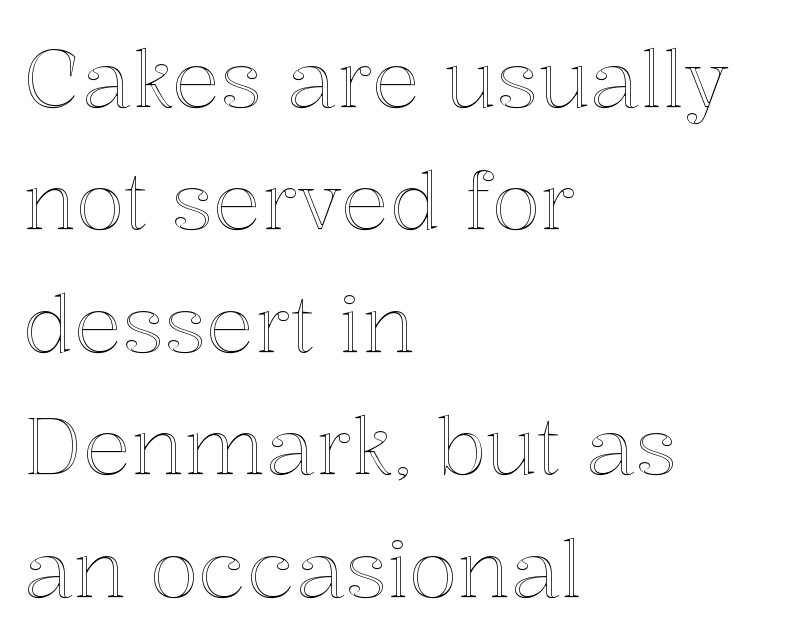
Q: Is the text italic (slanted)? A: No, it is upright.
Q: Is the text underlined? A: No.
Q: How is the paragraph aligned? A: Left-aligned.
Q: Is the spacing between letters normal or unusually wide? A: Normal.
Q: Is the spacing between lines tight, normal or loose? A: Normal.
Q: Width (condensed, normal, or wide)? A: Normal.
Q: x-height? A: Medium.
Q: Monospaced? A: No.
